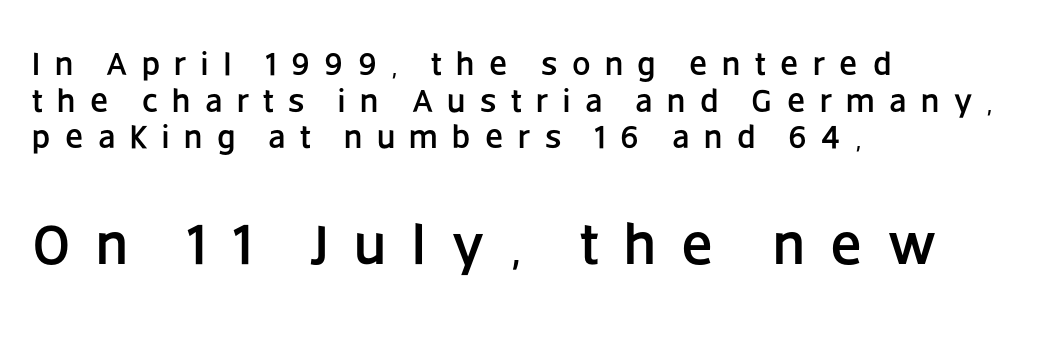
{"serif": "no", "italic": "no", "width": "normal", "stroke_contrast": "low", "x_height": "large", "monospaced": "no", "underline": "no", "align": "left", "line_spacing": "tight", "line_spacing_ratio": 1.11, "letter_spacing": "wide", "letter_spacing_em": 0.44, "larger_block": "second", "size_ratio": 1.76, "glyph_px": 58}
